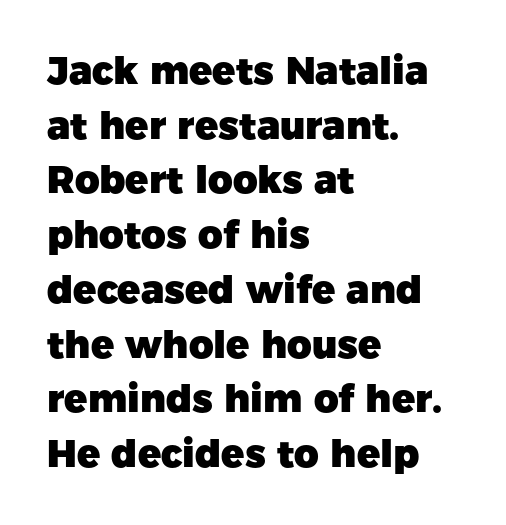
The image shows 38 px heavy sans-serif type, upright; set left-aligned, normal line spacing (1.44x), normal letter spacing, not underlined; low stroke contrast and a medium x-height.
